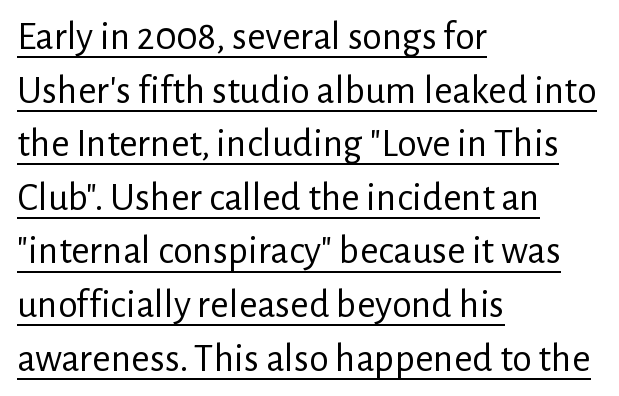
Q: Is the text bold? A: No.
Q: Is the text italic (slanted)? A: No, it is upright.
Q: Is the typeface a serif or a sans-serif typeface? A: Sans-serif.
Q: Is the text underlined? A: Yes.
Q: How is the paragraph aligned? A: Left-aligned.
Q: Is the spacing between letters normal or unusually wide? A: Normal.
Q: Is the spacing between lines tight, normal or loose? A: Normal.
Q: Width (condensed, normal, or wide)? A: Normal.
Q: Stroke contrast? A: Low.
Q: x-height? A: Medium.
Q: Monospaced? A: No.
